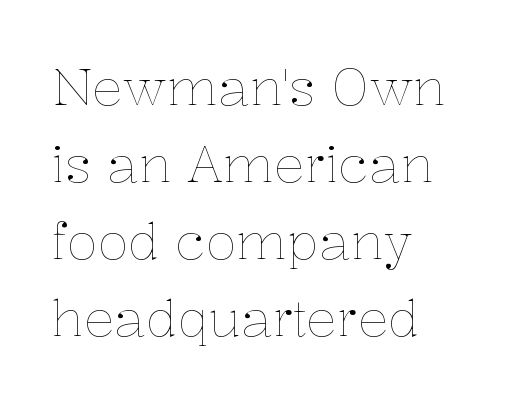
Stem width sits at or under what a default text font uses. Is there any slant? The stems are plumb. Character widths vary here, with narrow letters taking less room than wide ones. If you drew a ruler down the left edge, every line would touch it.
